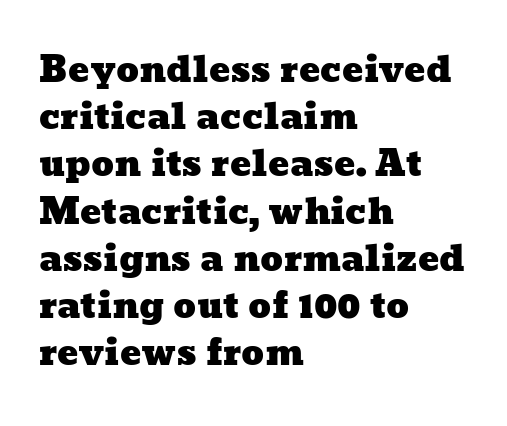
If you drew a ruler down the left edge, every line would touch it. The passage shown is not underscored anywhere. The leading is moderate, giving the passage an even texture. Nothing unusual about the tracking: characters are spaced as the font intends. The face used here is proportionally spaced, like ordinary book or web type.
